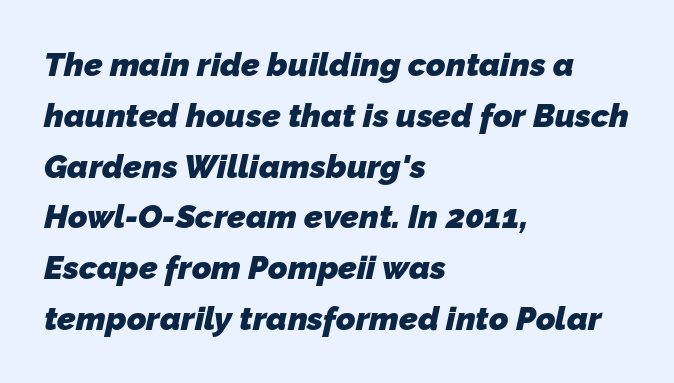
Q: Is the text bold? A: Yes.
Q: Is the typeface a serif or a sans-serif typeface? A: Sans-serif.
Q: Is the text underlined? A: No.
Q: How is the paragraph aligned? A: Left-aligned.
Q: Is the spacing between letters normal or unusually wide? A: Normal.
Q: Is the spacing between lines tight, normal or loose? A: Normal.
Q: Width (condensed, normal, or wide)? A: Normal.
Q: Stroke contrast? A: Low.
Q: x-height? A: Medium.
Q: Monospaced? A: No.
